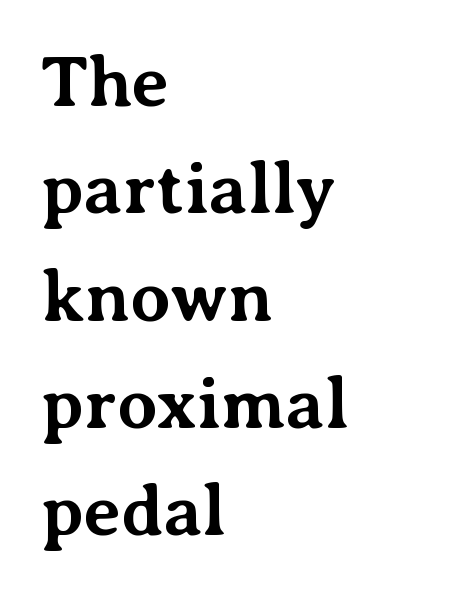
The type family on display is of the serif kind. Does the leading feel generous? No, just average. The characters look thick and weighty, a clear bold. Each letter keeps its own natural width here, so spacing adapts to shape.
